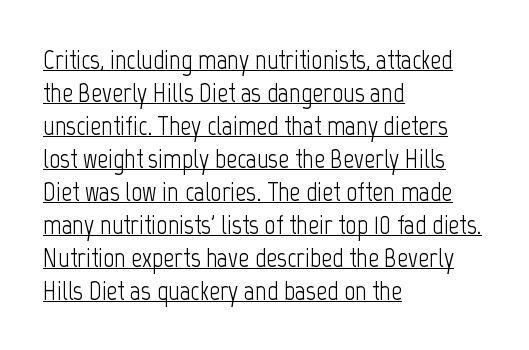
If you drew a line through each stem, it would be perfectly vertical. Spacing between characters is what you'd get straight out of the box. This reads as an unemphasized weight, regular at the heaviest. The paragraph shown leans on its left margin. The glyphs are accompanied by a horizontal stroke just below them.
